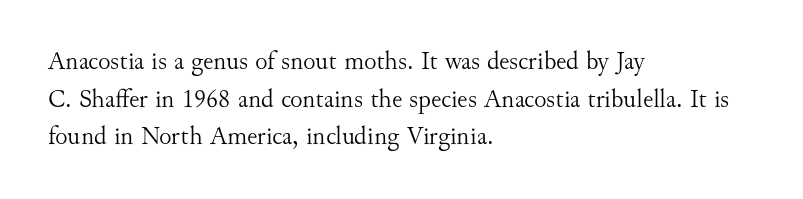
This sample is left-justified, so line endings fall wherever the words run out. Short note: letters normally spaced. These lines were composed using upright roman letters. Nothing heavy about these letters — not bold at all. The glyphs are unaccompanied by any horizontal stroke below them. Quick note: interline space is typical.
